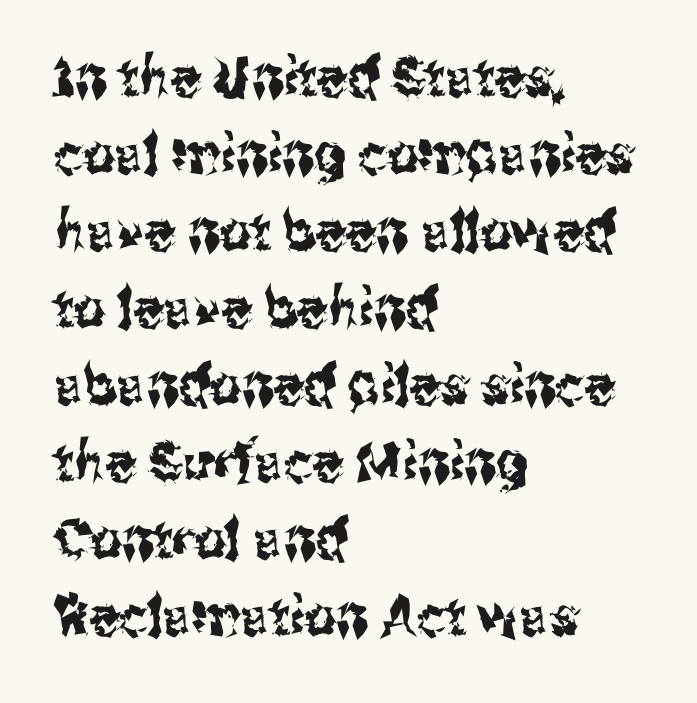
Q: Is the text italic (slanted)? A: No, it is upright.
Q: Is the typeface a serif or a sans-serif typeface? A: Sans-serif.
Q: Is the text underlined? A: No.
Q: How is the paragraph aligned? A: Left-aligned.
Q: Is the spacing between letters normal or unusually wide? A: Normal.
Q: Is the spacing between lines tight, normal or loose? A: Normal.
Q: Width (condensed, normal, or wide)? A: Condensed.
Q: Stroke contrast? A: Medium.
Q: x-height? A: Medium.
Q: Monospaced? A: No.
